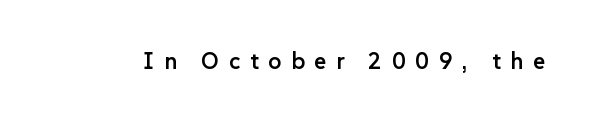
Q: Is the text bold? A: Semi-bold.
Q: Is the text italic (slanted)? A: No, it is upright.
Q: Is the text underlined? A: No.
Q: Is the spacing between letters normal or unusually wide? A: Unusually wide.
